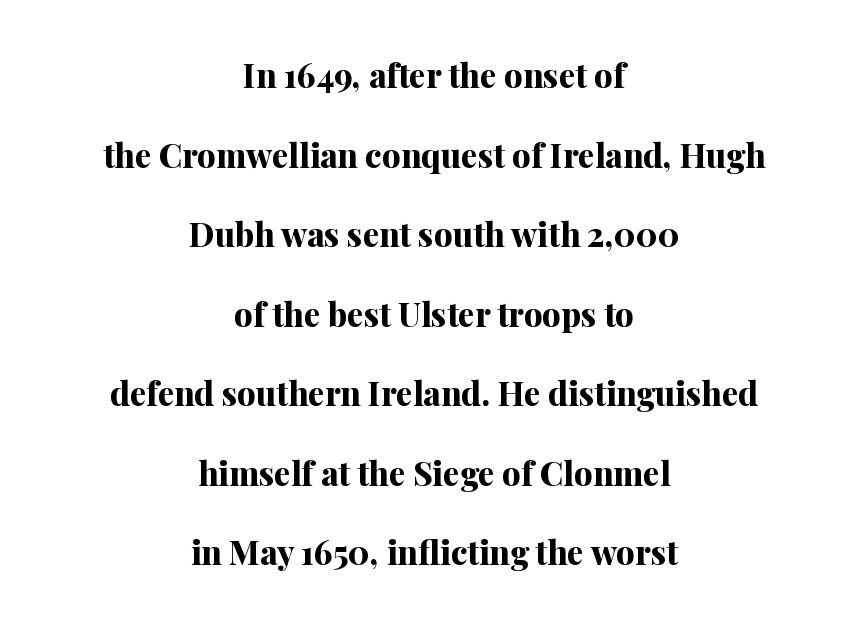
In terms of letterform style, serifs are clearly present. As a designer I'd log this as weight 700, bold. Decoration check: the copy has no underline. Note the varied advance widths — an 'i' is clearly narrower than an 'm'. A typesetter would call this leading open, well beyond the default. The tracking reads as untouched default to a designer's eye.
